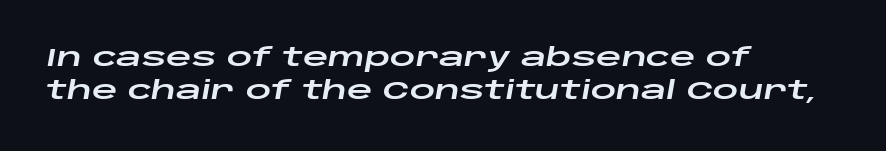
{"italic": "yes", "lean": "right", "slant_degrees": 10, "underline": "no", "align": "left", "line_spacing": "normal", "line_spacing_ratio": 1.32, "letter_spacing": "normal", "letter_spacing_em": 0.0, "glyph_px": 25}
